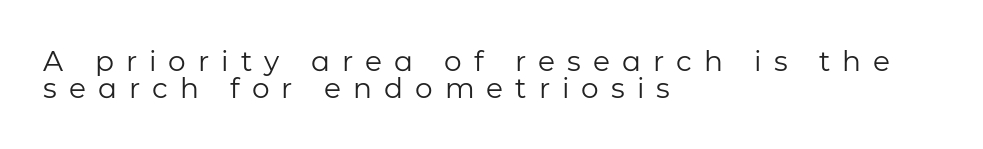
{"serif": "no", "italic": "no", "bold": "no", "weight": "regular", "width": "normal", "stroke_contrast": "low", "x_height": "medium", "monospaced": "no", "underline": "no", "align": "left", "line_spacing": "tight", "line_spacing_ratio": 0.96, "letter_spacing": "wide", "letter_spacing_em": 0.43, "glyph_px": 28}
